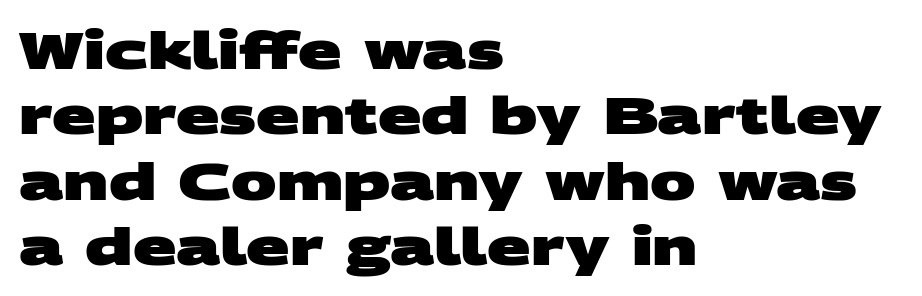
Q: Is the text bold? A: Yes.
Q: Is the typeface a serif or a sans-serif typeface? A: Sans-serif.
Q: Is the text underlined? A: No.
Q: How is the paragraph aligned? A: Left-aligned.
Q: Is the spacing between letters normal or unusually wide? A: Normal.
Q: Is the spacing between lines tight, normal or loose? A: Normal.
Q: Width (condensed, normal, or wide)? A: Wide.
Q: Stroke contrast? A: Medium.
Q: x-height? A: Large.
Q: Monospaced? A: No.
